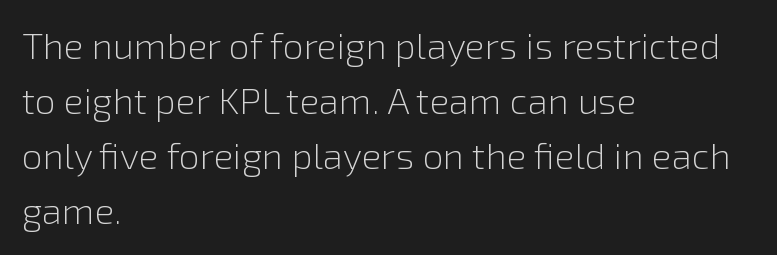
If you drew a ruler down the left edge, every line would touch it. Tracking here is standard; glyphs follow each other at the usual distance. Is there any slant? The stems are plumb. If you measured baseline to baseline, you'd find a middling distance.
